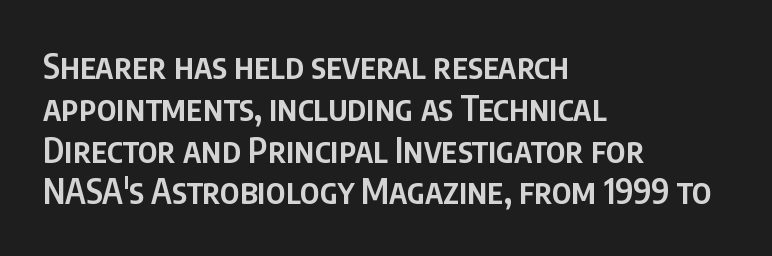
{"serif": "no", "italic": "no", "bold": "semi", "weight": "semibold", "width": "condensed", "stroke_contrast": "low", "x_height": "large", "monospaced": "no", "underline": "no", "align": "left", "line_spacing_ratio": 1.23, "letter_spacing": "normal", "letter_spacing_em": 0.0, "glyph_px": 34}
